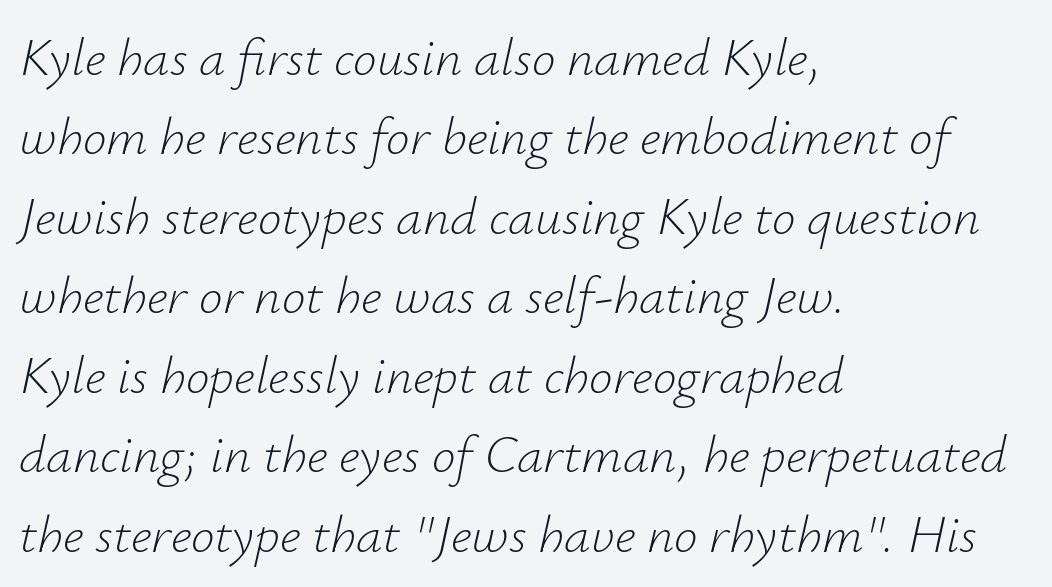
{"italic": "yes", "lean": "right", "slant_degrees": 12, "bold": "no", "weight": "light", "width": "normal", "stroke_contrast": "low", "x_height": "small", "monospaced": "no", "underline": "no", "align": "left", "line_spacing": "normal", "line_spacing_ratio": 1.5, "letter_spacing": "normal", "letter_spacing_em": 0.0, "glyph_px": 53}
